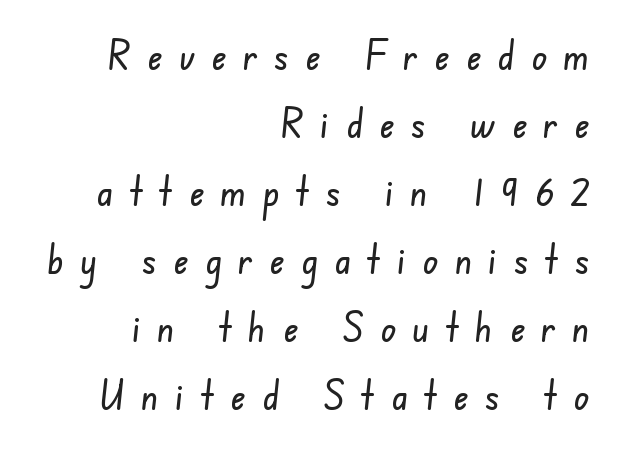
The zone under the glyphs is completely vacant. Varying glyph widths throughout — classic text-font behaviour. The font family rendered here belongs to the sans-serif group. The gaps between neighbouring characters are conspicuously large. Alignment: flush right. This sample keeps an unexceptional amount of space between lines.
